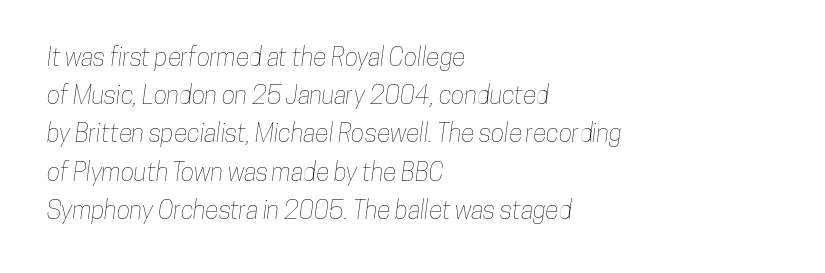
{"underline": "no", "align": "left", "line_spacing": "normal", "line_spacing_ratio": 1.53, "letter_spacing": "normal", "letter_spacing_em": 0.0, "glyph_px": 25}
